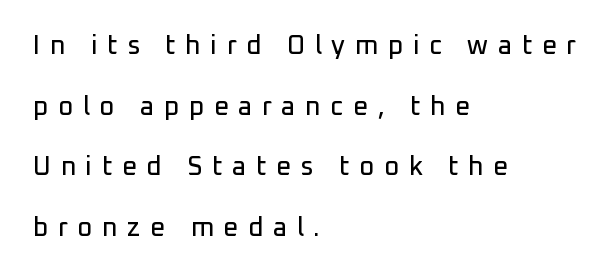
Q: Is the text italic (slanted)? A: No, it is upright.
Q: Is the text underlined? A: No.
Q: How is the paragraph aligned? A: Left-aligned.
Q: Is the spacing between letters normal or unusually wide? A: Unusually wide.
Q: Is the spacing between lines tight, normal or loose? A: Loose.
